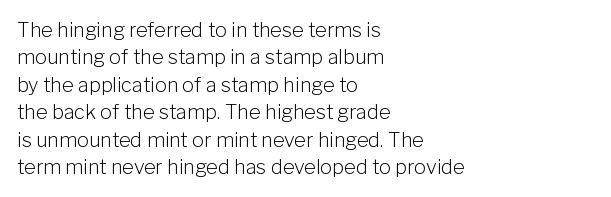
{"italic": "no", "bold": "no", "underline": "no", "align": "left", "line_spacing": "normal", "line_spacing_ratio": 1.37, "letter_spacing": "normal", "letter_spacing_em": 0.0, "glyph_px": 20}
